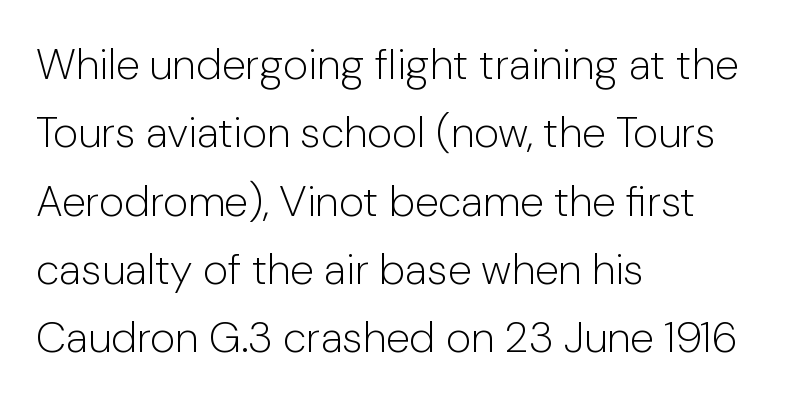
The image shows 43 px light sans-serif type, upright; set left-aligned, normal line spacing (1.59x), normal letter spacing, not underlined; low stroke contrast and a medium x-height.
